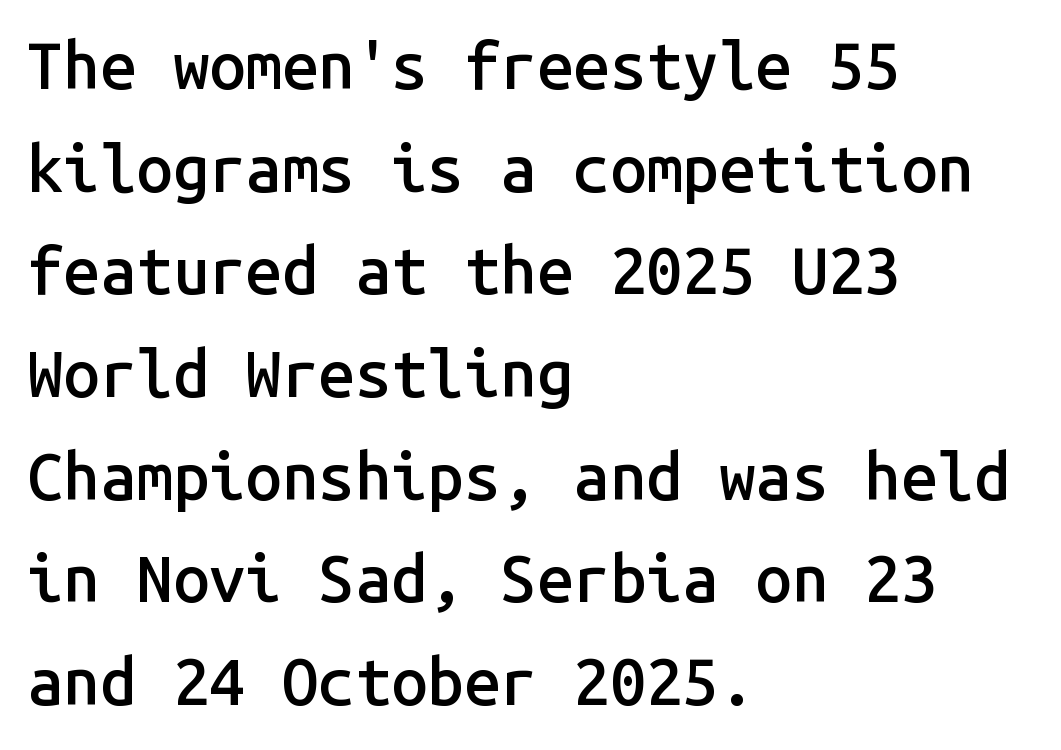
The line texture is even and compact thanks to regular tracking. Looks like terminal output: every glyph gets an equal slot. The typesetter chose a ragged-right arrangement here. Each new line begins a customary step beneath the previous one. The passage shown is semibold, sitting just below true bold.
